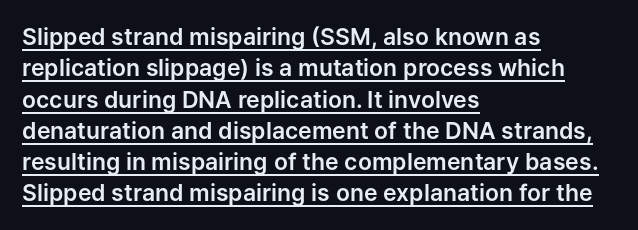
You can tell it's not italic because the verticals are truly vertical. The lines in this sample share a left origin and differ only in where they stop. Underline: present. Evenly set lines give the paragraph a standard silhouette. Characters follow at the spacing the type designer built in.
